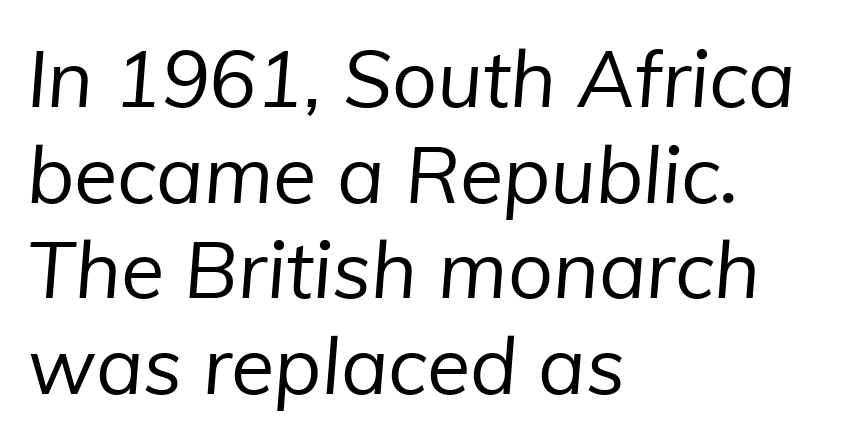
The image shows 79 px regular-weight sans-serif type; set left-aligned, line spacing 1.21x, normal letter spacing, not underlined; low stroke contrast and a medium x-height.
